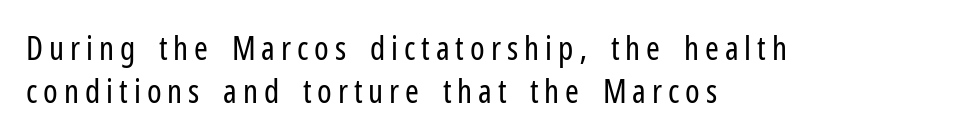
Quick note: not italic, upright. Summary of weight: not heavy and not bold. Visually the block forms a straight wall on the left and a jagged coastline on the right. What's the leading like? Ordinary, nothing unusual. Are there feet on the stems? There aren't — it's a sans. The face used here is proportionally spaced, like ordinary book or web type.
